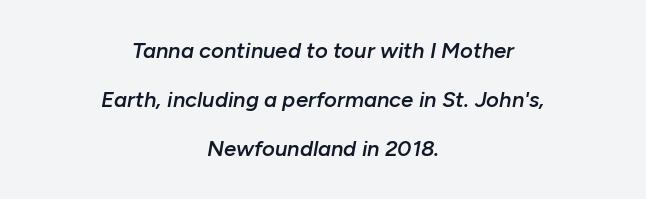
{"italic": "yes", "lean": "right", "slant_degrees": 10, "bold": "semi", "underline": "no", "align": "center", "line_spacing": "loose", "line_spacing_ratio": 2.22, "letter_spacing": "normal", "letter_spacing_em": 0.0, "glyph_px": 22}
